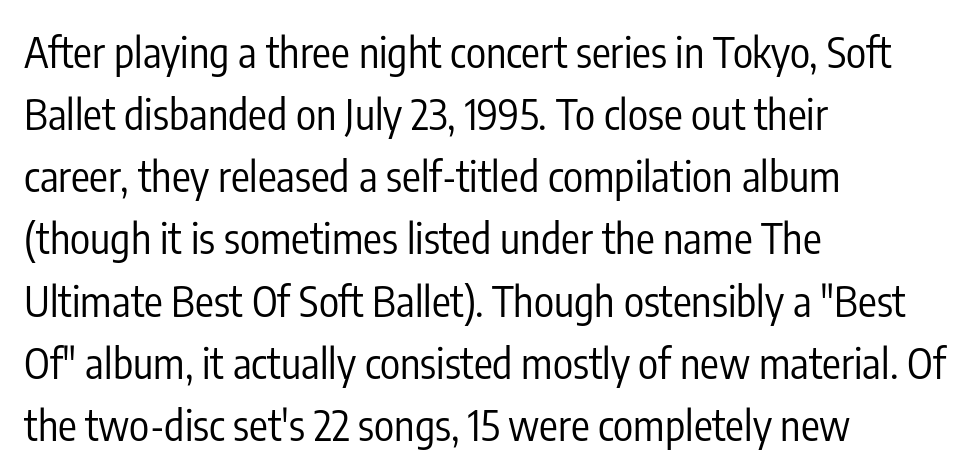
The image shows 42 px regular-weight, condensed sans-serif type, upright; set left-aligned, normal line spacing (1.48x), normal letter spacing, not underlined; low stroke contrast and a medium x-height.
